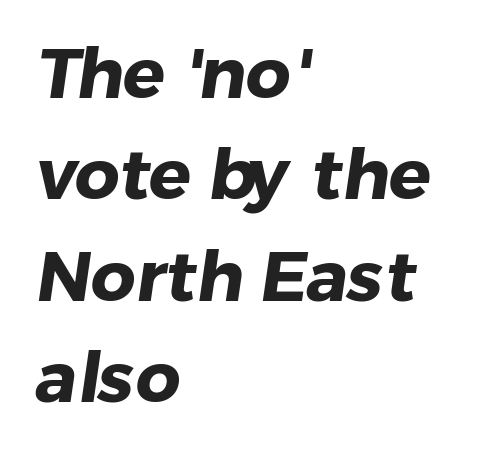
Q: Is the text bold? A: Yes.
Q: Is the typeface a serif or a sans-serif typeface? A: Sans-serif.
Q: Is the text underlined? A: No.
Q: How is the paragraph aligned? A: Left-aligned.
Q: Is the spacing between letters normal or unusually wide? A: Normal.
Q: Is the spacing between lines tight, normal or loose? A: Normal.
Q: Width (condensed, normal, or wide)? A: Normal.
Q: Stroke contrast? A: Low.
Q: x-height? A: Medium.
Q: Monospaced? A: No.
